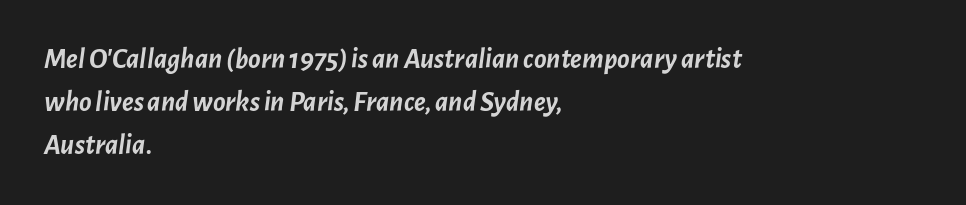
{"italic": "yes", "lean": "right", "slant_degrees": 7, "bold": "yes", "weight": "semibold", "width": "normal", "stroke_contrast": "low", "x_height": "medium", "monospaced": "no", "underline": "no", "align": "left", "line_spacing": "normal", "line_spacing_ratio": 1.49, "letter_spacing": "normal", "letter_spacing_em": 0.0, "glyph_px": 29}
